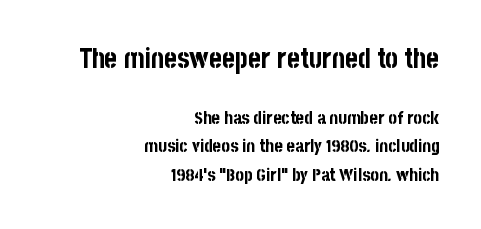
The font's upright variant was chosen for this text. Heavy, bold letterforms. The foot of each line stays bare and open. Successive baselines arrive at the customary interval. Words appear dense and cohesive because spacing is normal.
